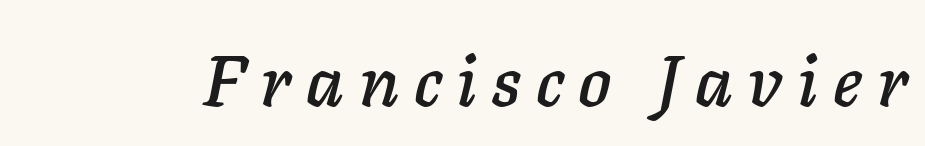
Q: Is the text italic (slanted)? A: Yes, it leans right by about 11 degrees.
Q: Is the text underlined? A: No.
Q: Is the spacing between letters normal or unusually wide? A: Unusually wide.
Q: Width (condensed, normal, or wide)? A: Normal.
Q: Stroke contrast? A: Low.
Q: x-height? A: Medium.
Q: Monospaced? A: No.
